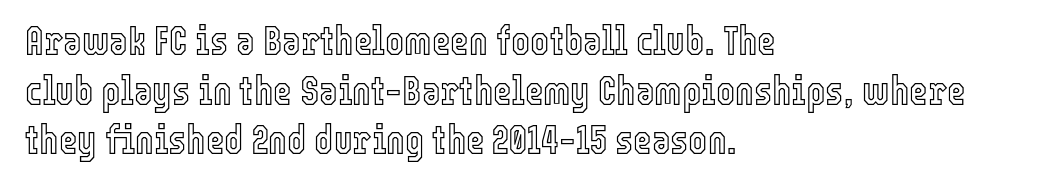
{"italic": "no", "width": "condensed", "x_height": "medium", "monospaced": "no", "underline": "no", "align": "left", "line_spacing_ratio": 1.24, "letter_spacing": "normal", "letter_spacing_em": 0.0, "glyph_px": 40}
